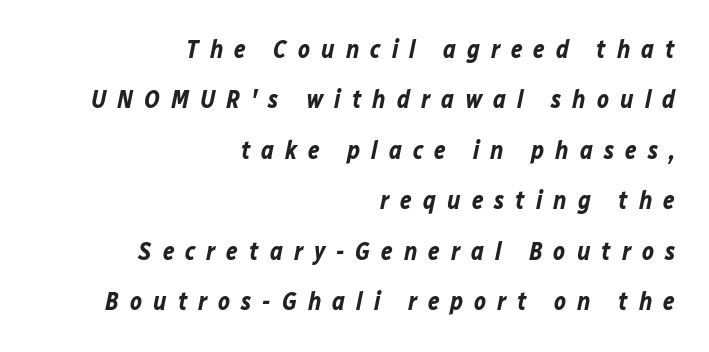
One glance says open: line gaps are wider than usual. Strokes here are thick enough to call this a true bold. If you drew a line through each stem, it would be angled. Check under the words: just untouched page. Caption: multi-line text, flush right, ragged left. What stands out about the letter spacing? Its width — letters are far apart.
